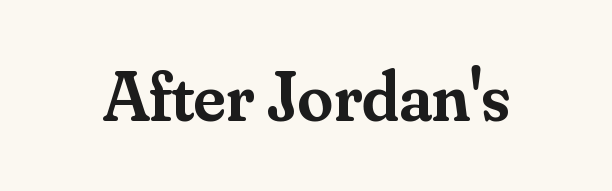
Q: Is the text bold? A: Semi-bold.
Q: Is the text italic (slanted)? A: No, it is upright.
Q: Is the typeface a serif or a sans-serif typeface? A: Serif.
Q: Is the text underlined? A: No.
Q: Is the spacing between letters normal or unusually wide? A: Normal.
Q: Width (condensed, normal, or wide)? A: Normal.
Q: Stroke contrast? A: Medium.
Q: x-height? A: Small.
Q: Monospaced? A: No.
